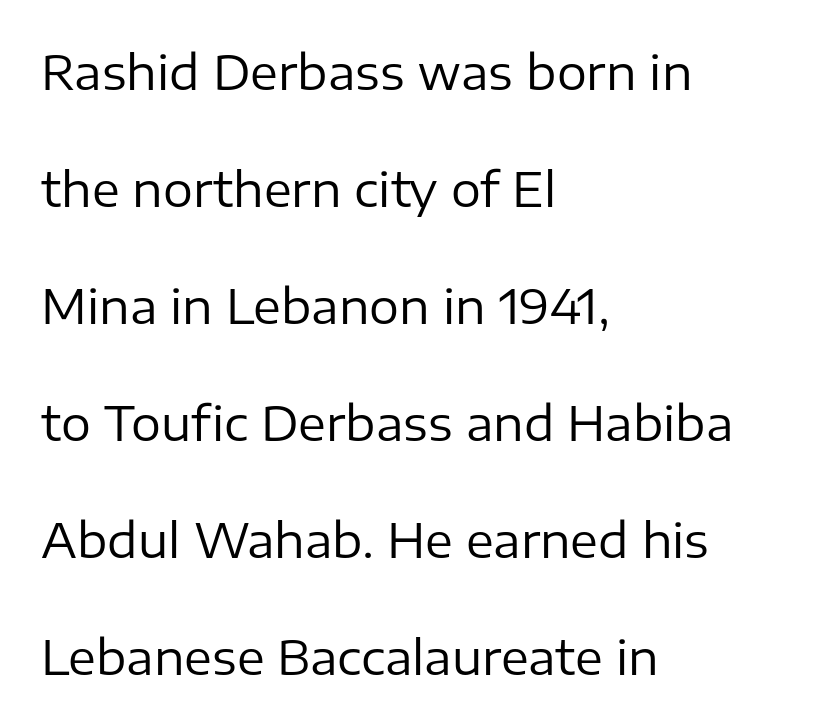
Alignment: flush left. The type family on display is of the sans-serif kind. This block would shrink considerably if given ordinary leading; it's expanded now. This is roman type, the default non-slanted kind. Descenders are the only things crossing below the line.
